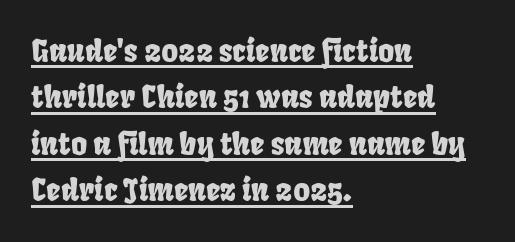
The image shows 31 px condensed sans-serif type; set left-aligned, normal line spacing (1.5x), normal letter spacing, underlined; low stroke contrast and a large x-height.
